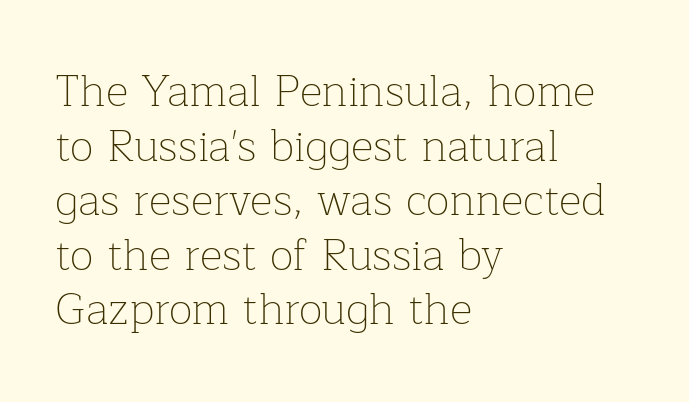
The image shows 44 px thin serif type, upright; set left-aligned, line spacing 1.24x, normal letter spacing, not underlined; low stroke contrast and a medium x-height.
